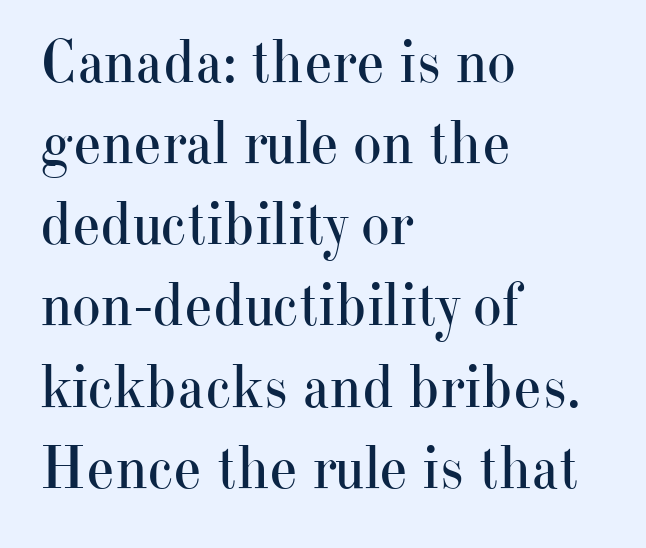
The image shows 61 px regular-weight serif type, upright; set left-aligned, normal line spacing (1.33x), normal letter spacing, not underlined; high stroke contrast and a small x-height.
